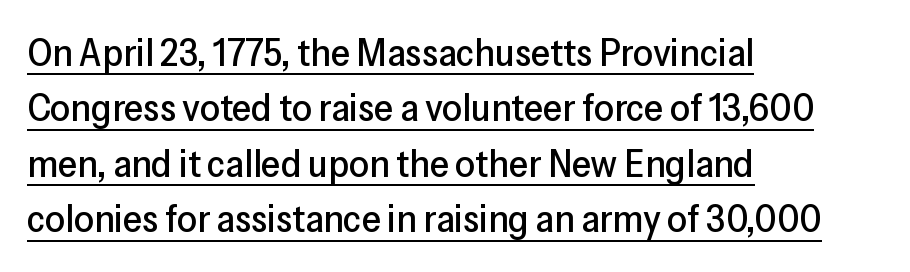
{"serif": "no", "italic": "no", "width": "normal", "stroke_contrast": "low", "x_height": "medium", "monospaced": "no", "underline": "yes", "align": "left", "line_spacing": "normal", "line_spacing_ratio": 1.42, "letter_spacing": "normal", "letter_spacing_em": 0.0, "glyph_px": 39}
